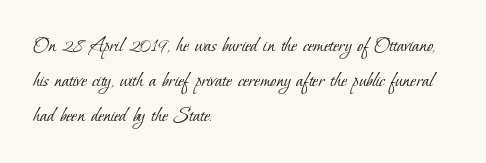
Unmarked baselines from the first word to the last. Line starts are locked; line ends wander. Stroke thickness stays within the range of a standard reading face or lighter. Does the leading feel generous? No, just average. Nobody touched the tracking dial on this one.
